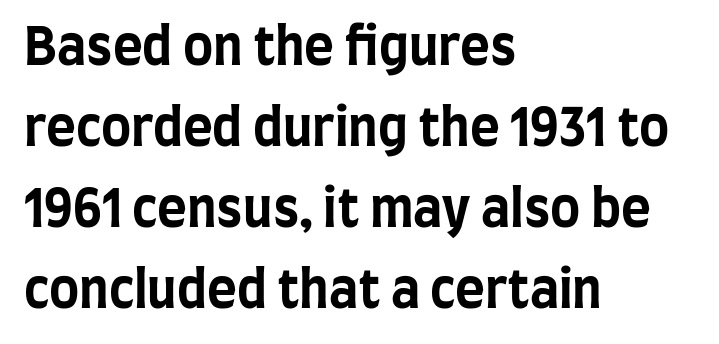
These lines are rendered in a variable-pitch font. Plenty of ink on the page — the face is bold. These lines are set flush left with a ragged right edge. Nothing unusual about the tracking: characters are spaced as the font intends. The designer left line spacing at the default. A bare baseline throughout the passage.
